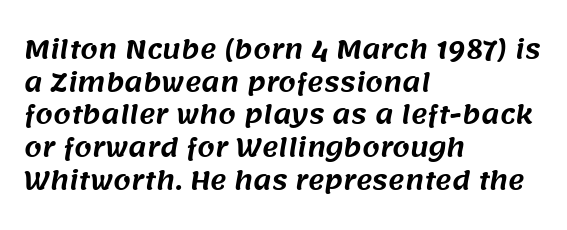
{"underline": "no", "align": "left", "line_spacing": "normal", "line_spacing_ratio": 1.31, "letter_spacing": "normal", "letter_spacing_em": 0.0, "glyph_px": 25}
